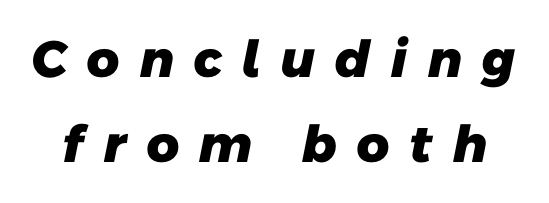
Short note: letters widely spaced. Spacing verdict: proportional, widths tailored to each character. In terms of weight, the rendering is a true, heavy bold. The foot of each line stays bare and open.
